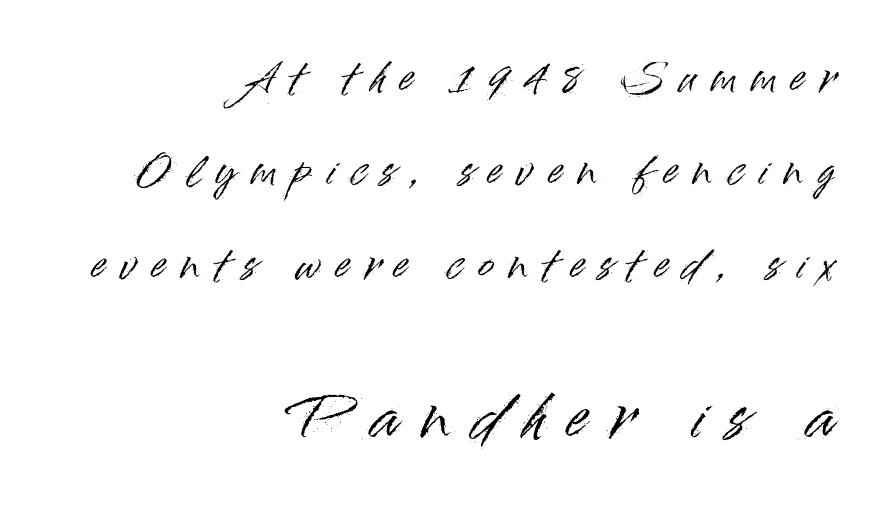
Look at the tracking — it's clearly loosened, letters drifting apart. Are there feet on the stems? There aren't — it's a sans. Just letters on the line, the space beneath them empty.
